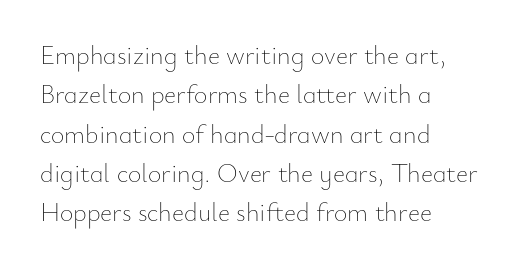
{"italic": "no", "bold": "no", "underline": "no", "align": "left", "line_spacing": "normal", "line_spacing_ratio": 1.51, "letter_spacing": "normal", "letter_spacing_em": 0.0, "glyph_px": 26}
